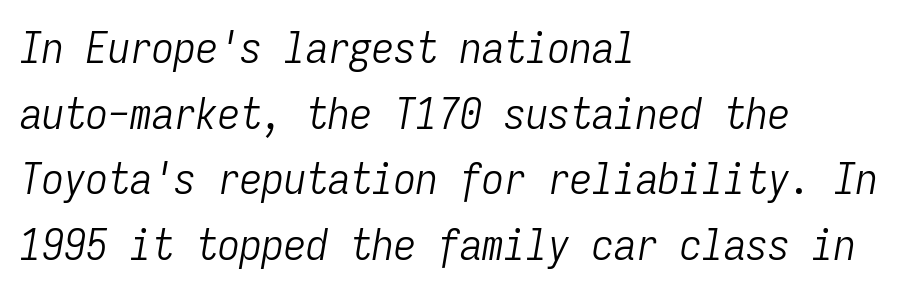
Q: Is the text bold? A: No.
Q: Is the text italic (slanted)? A: Yes, it leans right by about 9 degrees.
Q: Is the text underlined? A: No.
Q: How is the paragraph aligned? A: Left-aligned.
Q: Is the spacing between letters normal or unusually wide? A: Normal.
Q: Is the spacing between lines tight, normal or loose? A: Normal.
Q: Width (condensed, normal, or wide)? A: Condensed.
Q: Stroke contrast? A: Low.
Q: x-height? A: Medium.
Q: Monospaced? A: Yes.
